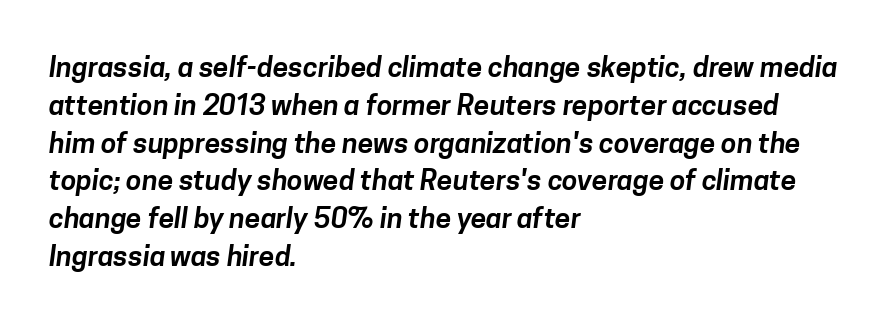
{"serif": "no", "width": "normal", "stroke_contrast": "low", "x_height": "medium", "monospaced": "no", "underline": "no", "align": "left", "line_spacing": "normal", "line_spacing_ratio": 1.35, "letter_spacing": "normal", "letter_spacing_em": 0.0, "glyph_px": 28}
